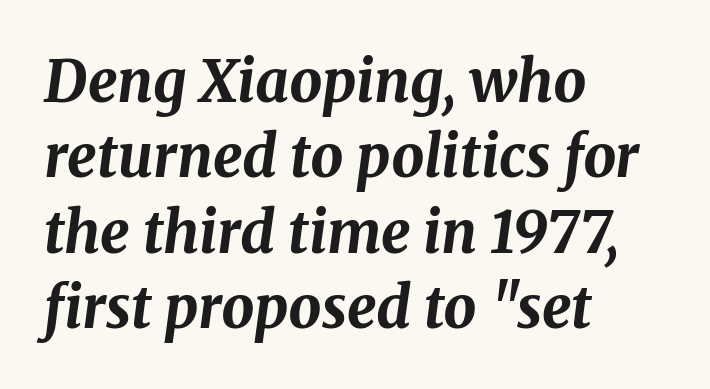
{"italic": "yes", "lean": "right", "slant_degrees": 8, "bold": "yes", "weight": "bold", "width": "normal", "stroke_contrast": "medium", "x_height": "medium", "monospaced": "no", "underline": "no", "align": "left", "line_spacing": "normal", "line_spacing_ratio": 1.3, "letter_spacing": "normal", "letter_spacing_em": 0.0, "glyph_px": 58}
